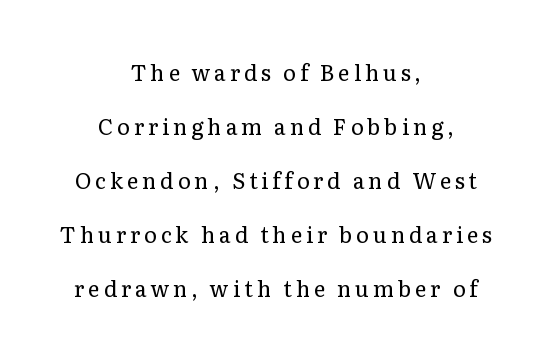
Heaviness? Minimal to ordinary, like unemphasized prose. Layout note: lines centered. Underlining? Definitely not there. The type sits square on the baseline with zero lean. You could fit nearly another row in the gap between these rows.
